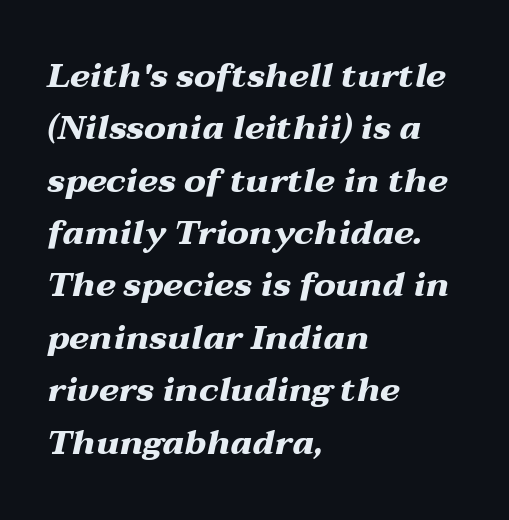
{"italic": "yes", "lean": "right", "slant_degrees": 12, "bold": "yes", "weight": "heavy", "width": "wide", "stroke_contrast": "medium", "x_height": "medium", "monospaced": "no", "underline": "no", "align": "left", "line_spacing": "normal", "line_spacing_ratio": 1.54, "letter_spacing": "normal", "letter_spacing_em": 0.0, "glyph_px": 34}
